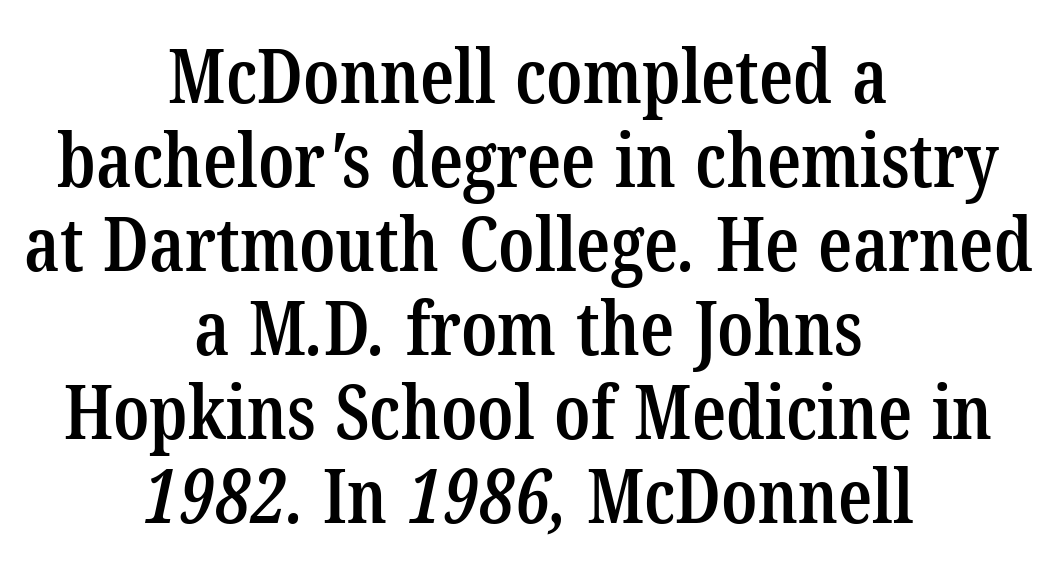
Q: Is the text bold? A: Semi-bold.
Q: Is the typeface a serif or a sans-serif typeface? A: Serif.
Q: Is the text underlined? A: No.
Q: How is the paragraph aligned? A: Centered.
Q: Is the spacing between letters normal or unusually wide? A: Normal.
Q: Is the spacing between lines tight, normal or loose? A: Tight.
Q: Width (condensed, normal, or wide)? A: Condensed.
Q: Stroke contrast? A: Low.
Q: x-height? A: Medium.
Q: Monospaced? A: No.
